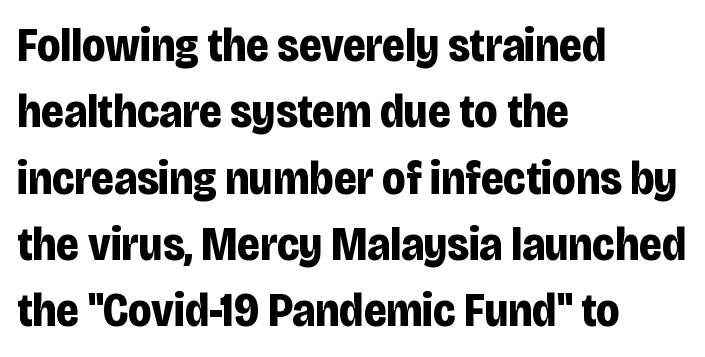
The horizontal fit of the characters is conventional and even. This rendering uses left alignment, leaving the right contour irregular. Tall strokes in this sample are plumb rather than angled. This sample keeps an unexceptional amount of space between lines. The letters advance in unequal steps, a hallmark of proportional type. Compared with an ordinary text face, these strokes are far heavier — a full bold.
